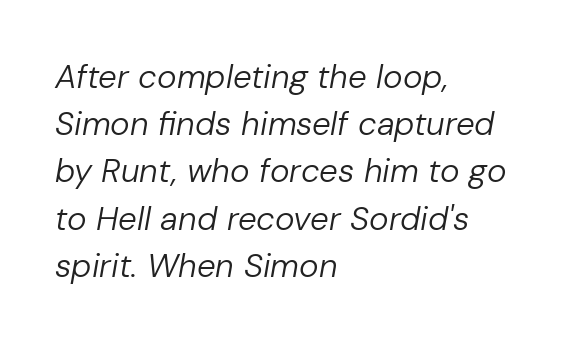
The image shows 33 px regular-weight type, italic (leaning right); set left-aligned, normal line spacing (1.43x), normal letter spacing, not underlined; low stroke contrast and a medium x-height.
